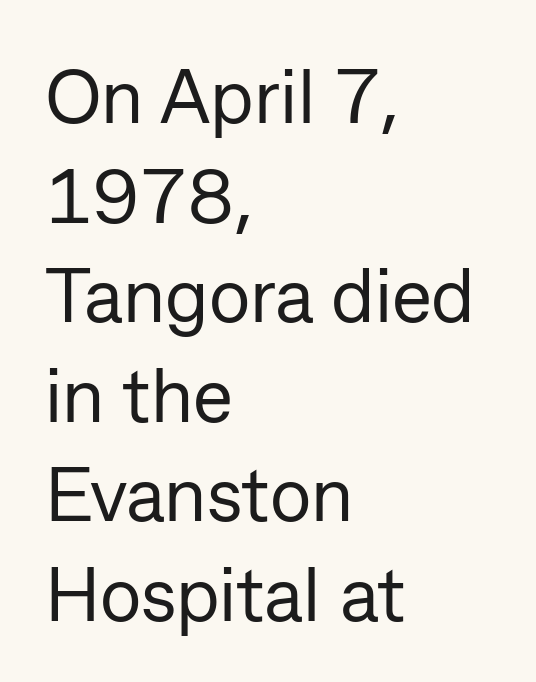
Varying glyph widths throughout — classic text-font behaviour. The letterforms sit at book weight or below. Vertical spacing — default. Line starts are locked; line ends wander. The gaps between neighbouring characters are ordinary and unremarkable.
